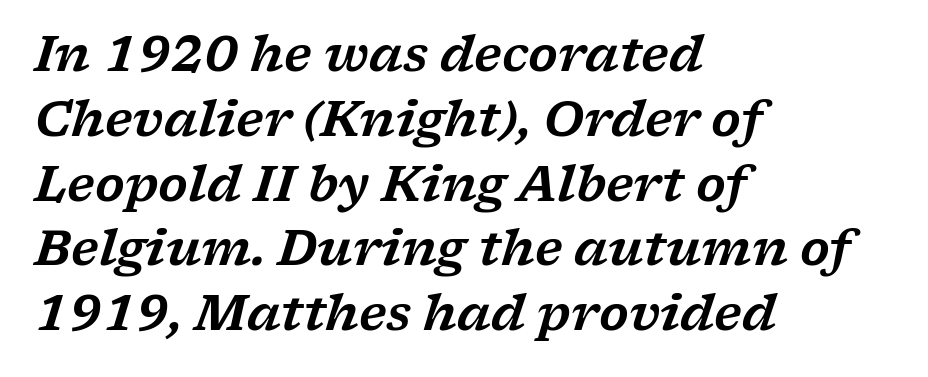
Q: Is the text italic (slanted)? A: Yes, it leans right by about 17 degrees.
Q: Is the typeface a serif or a sans-serif typeface? A: Serif.
Q: Is the text underlined? A: No.
Q: How is the paragraph aligned? A: Left-aligned.
Q: Is the spacing between letters normal or unusually wide? A: Normal.
Q: Is the spacing between lines tight, normal or loose? A: Normal.
Q: Width (condensed, normal, or wide)? A: Wide.
Q: Stroke contrast? A: Low.
Q: x-height? A: Medium.
Q: Monospaced? A: No.
